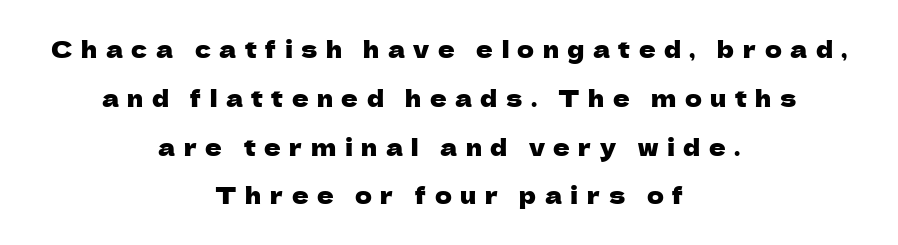
This sample uses an upright cut, with every glyph sitting square on the baseline. Vertically, the passage feels expansive, rows floating well apart. The face used here is rendered with a markedly widened letterfit. Bare-footed words on every line.
